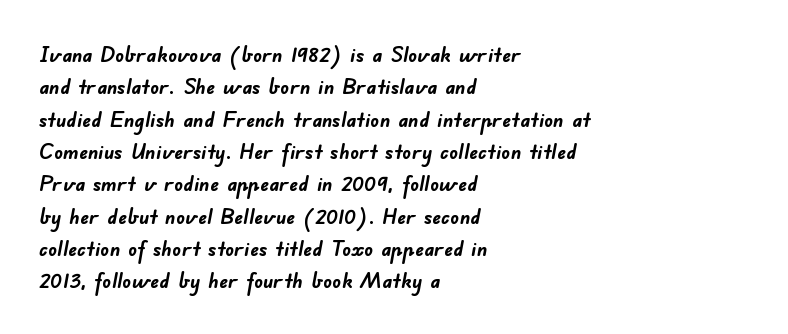
Q: Is the text bold? A: Yes.
Q: Is the text underlined? A: No.
Q: How is the paragraph aligned? A: Left-aligned.
Q: Is the spacing between letters normal or unusually wide? A: Normal.
Q: Is the spacing between lines tight, normal or loose? A: Normal.
